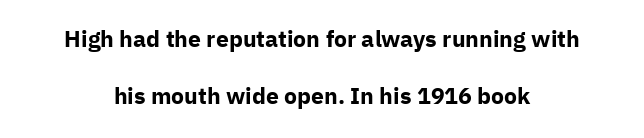
Q: Is the text bold? A: Yes.
Q: Is the text italic (slanted)? A: No, it is upright.
Q: Is the text underlined? A: No.
Q: How is the paragraph aligned? A: Centered.
Q: Is the spacing between letters normal or unusually wide? A: Normal.
Q: Is the spacing between lines tight, normal or loose? A: Loose.
